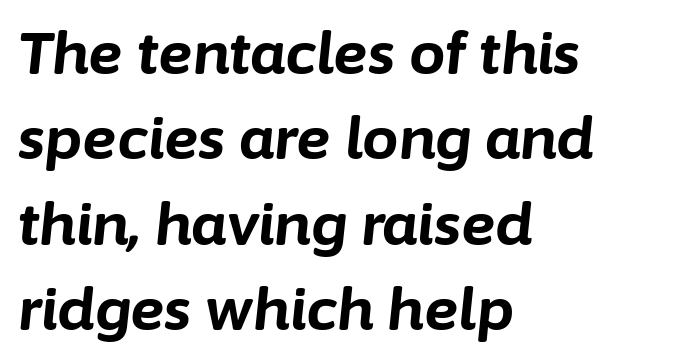
Q: Is the text bold? A: Yes.
Q: Is the text italic (slanted)? A: Yes, it leans right by about 6 degrees.
Q: Is the text underlined? A: No.
Q: How is the paragraph aligned? A: Left-aligned.
Q: Is the spacing between letters normal or unusually wide? A: Normal.
Q: Is the spacing between lines tight, normal or loose? A: Normal.
Q: Width (condensed, normal, or wide)? A: Normal.
Q: Stroke contrast? A: Low.
Q: x-height? A: Medium.
Q: Monospaced? A: No.
